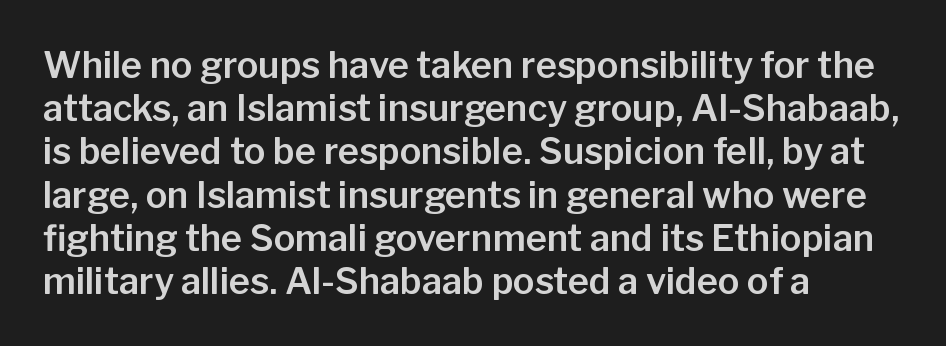
Q: Is the text italic (slanted)? A: No, it is upright.
Q: Is the typeface a serif or a sans-serif typeface? A: Sans-serif.
Q: Is the text underlined? A: No.
Q: How is the paragraph aligned? A: Left-aligned.
Q: Is the spacing between letters normal or unusually wide? A: Normal.
Q: Width (condensed, normal, or wide)? A: Normal.
Q: Stroke contrast? A: Low.
Q: x-height? A: Medium.
Q: Monospaced? A: No.
